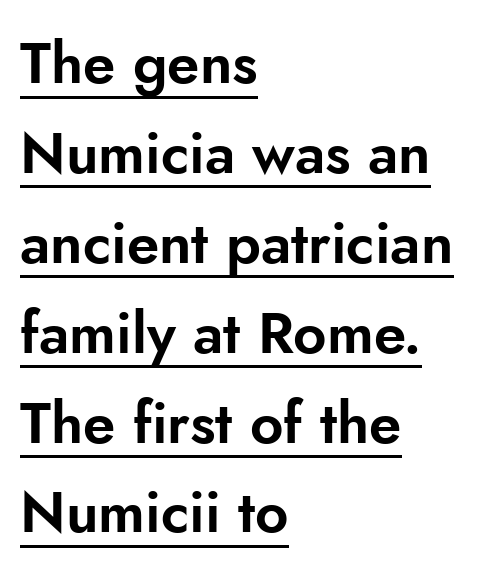
Note: no serifs on the glyphs. No extra tracking has been applied to these lines. Caption: lettering with a line underneath. Regular leading.
